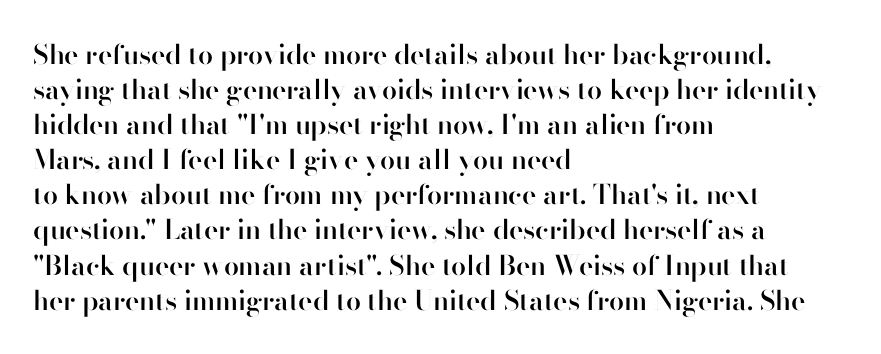
The image shows 27 px text type, upright; set left-aligned, normal line spacing (1.3x), normal letter spacing, not underlined.
